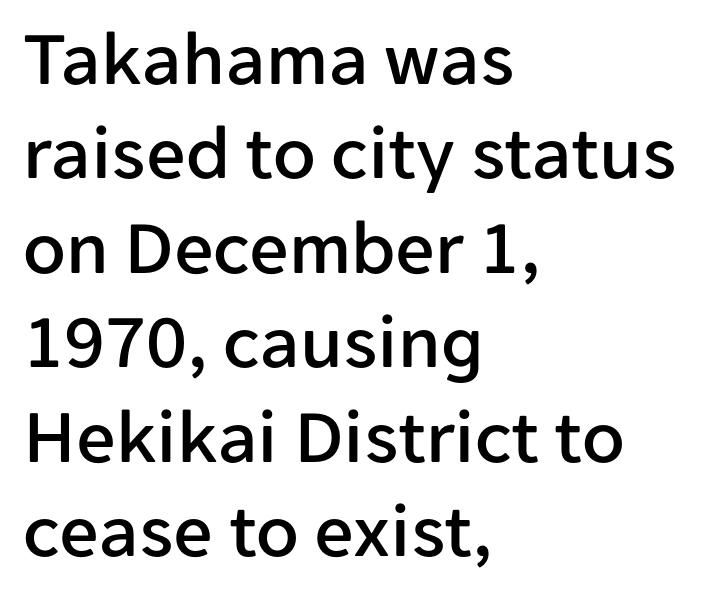
The face used here is a sans, in the tradition of grotesques and geometrics. Spacing verdict: proportional, widths tailored to each character. The lines in this sample share a left origin and differ only in where they stop. A clean baseline with only descenders dipping below it. How are the letters spaced? Ordinarily, with no added tracking.
